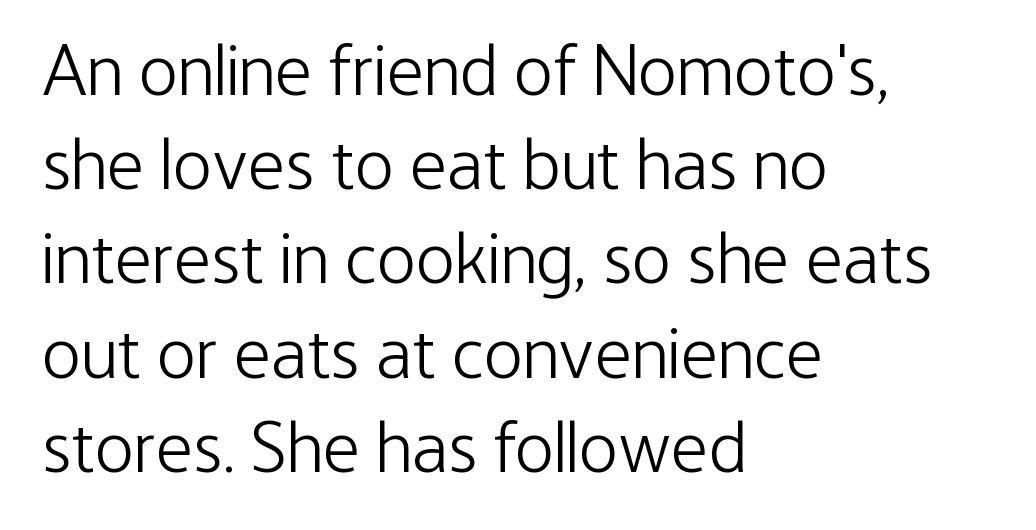
The rag falls on the right side of this text block. Do the letters lean? They stand straight. One glance says typical: line gaps are just what's usual. The specimen omits any rule beneath the text block's lines. Words appear dense and cohesive because spacing is normal.
